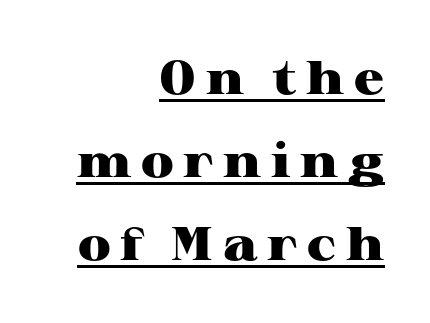
The image shows 47 px heavy, wide serif type, upright; set right-aligned, line spacing 1.77x, unusually wide letter spacing (+0.21 em), underlined; high stroke contrast and a medium x-height.
